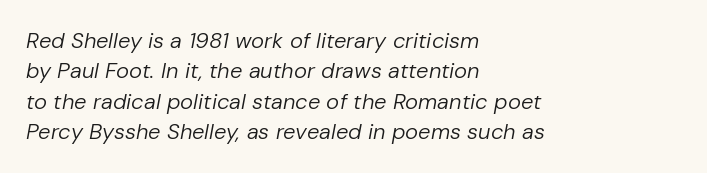
Q: Is the text bold? A: No.
Q: Is the text italic (slanted)? A: Yes, it leans right by about 10 degrees.
Q: Is the text underlined? A: No.
Q: How is the paragraph aligned? A: Left-aligned.
Q: Is the spacing between letters normal or unusually wide? A: Normal.
Q: Is the spacing between lines tight, normal or loose? A: Normal.
